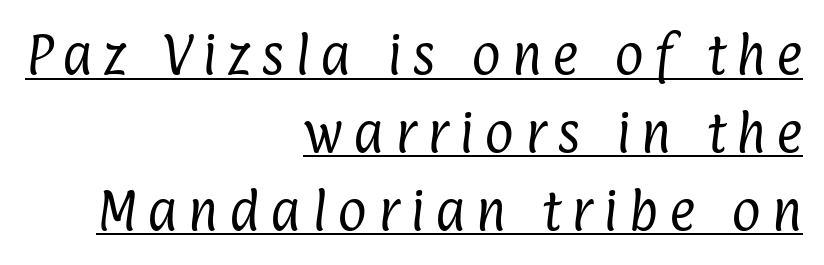
The image shows 45 px regular-weight, condensed sans-serif type; set right-aligned, line spacing 1.73x, unusually wide letter spacing (+0.23 em), underlined; low stroke contrast and a medium x-height.
